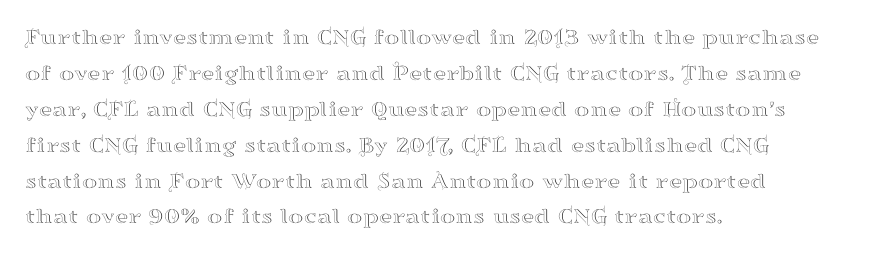
Q: Is the text italic (slanted)? A: No, it is upright.
Q: Is the text underlined? A: No.
Q: How is the paragraph aligned? A: Left-aligned.
Q: Is the spacing between letters normal or unusually wide? A: Normal.
Q: Is the spacing between lines tight, normal or loose? A: Normal.
